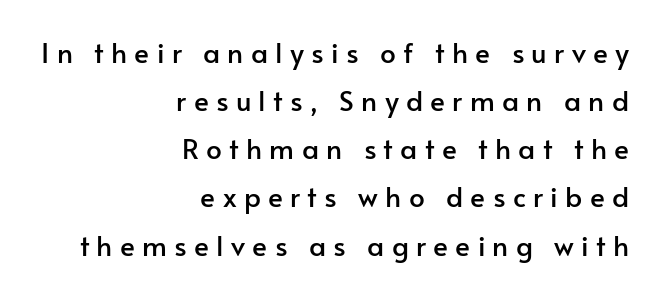
Q: Is the text italic (slanted)? A: No, it is upright.
Q: Is the typeface a serif or a sans-serif typeface? A: Sans-serif.
Q: Is the text underlined? A: No.
Q: How is the paragraph aligned? A: Right-aligned.
Q: Is the spacing between letters normal or unusually wide? A: Unusually wide.
Q: Width (condensed, normal, or wide)? A: Normal.
Q: Stroke contrast? A: Low.
Q: x-height? A: Small.
Q: Monospaced? A: No.
